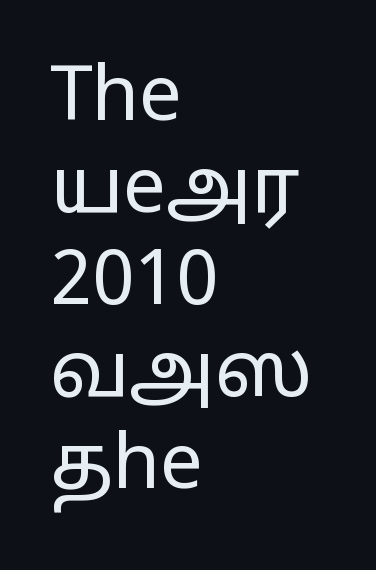
Q: Is the text bold? A: No.
Q: Is the text italic (slanted)? A: No, it is upright.
Q: Is the typeface a serif or a sans-serif typeface? A: Sans-serif.
Q: Is the text underlined? A: No.
Q: How is the paragraph aligned? A: Left-aligned.
Q: Is the spacing between letters normal or unusually wide? A: Normal.
Q: Width (condensed, normal, or wide)? A: Wide.
Q: Stroke contrast? A: Low.
Q: x-height? A: Medium.
Q: Monospaced? A: No.
